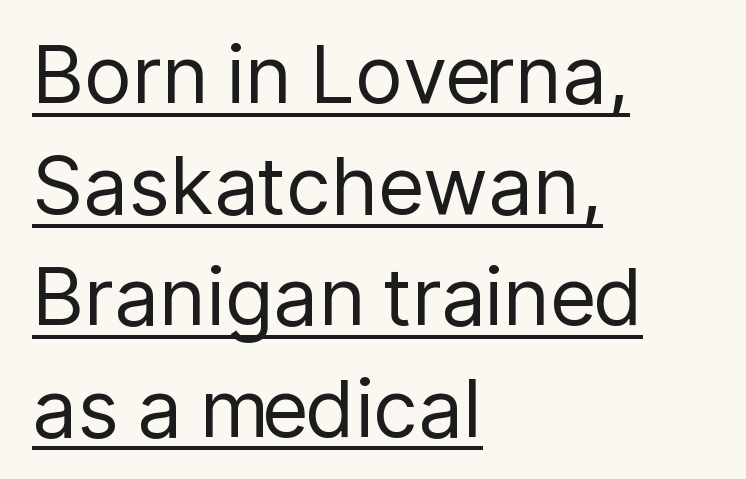
{"serif": "no", "italic": "no", "bold": "no", "weight": "regular", "width": "normal", "stroke_contrast": "low", "x_height": "medium", "monospaced": "no", "underline": "yes", "align": "left", "line_spacing": "normal", "line_spacing_ratio": 1.39, "letter_spacing": "normal", "letter_spacing_em": 0.0, "glyph_px": 80}
